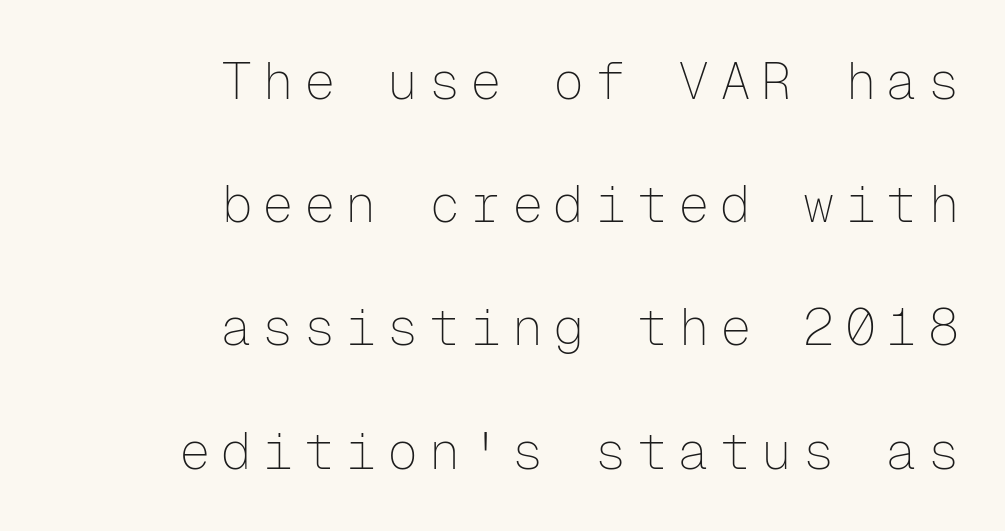
{"serif": "no", "italic": "no", "bold": "no", "weight": "thin", "width": "normal", "stroke_contrast": "low", "x_height": "medium", "monospaced": "yes", "underline": "no", "align": "right", "line_spacing": "loose", "line_spacing_ratio": 2.37, "letter_spacing": "wide", "letter_spacing_em": 0.2, "glyph_px": 52}
